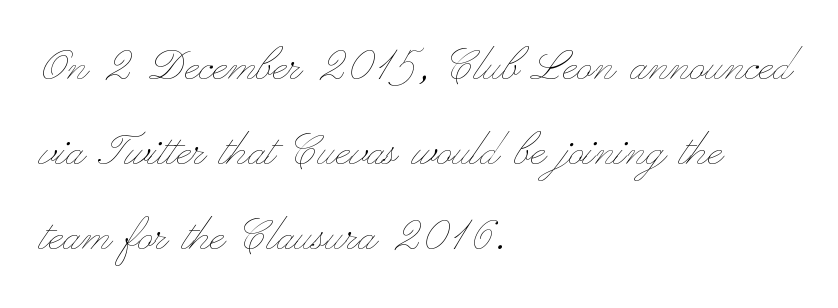
Q: Is the text bold? A: No.
Q: Is the text italic (slanted)? A: Yes.
Q: Is the text underlined? A: No.
Q: How is the paragraph aligned? A: Left-aligned.
Q: Is the spacing between letters normal or unusually wide? A: Normal.
Q: Is the spacing between lines tight, normal or loose? A: Normal.
Q: Width (condensed, normal, or wide)? A: Wide.
Q: Stroke contrast? A: Low.
Q: x-height? A: Small.
Q: Monospaced? A: No.
